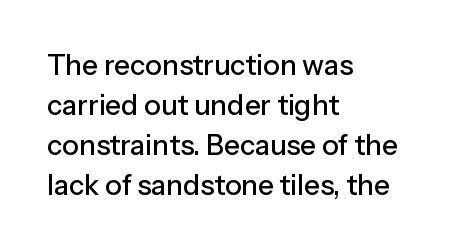
Note: no serifs on the glyphs. Looks like regular typesetting: each glyph gets only the width it needs. This rendering leaves character spacing at its baseline value. The gap between lines stays unmarked. No italicization has been applied; the sample stays upright. Vertical spacing — default.
